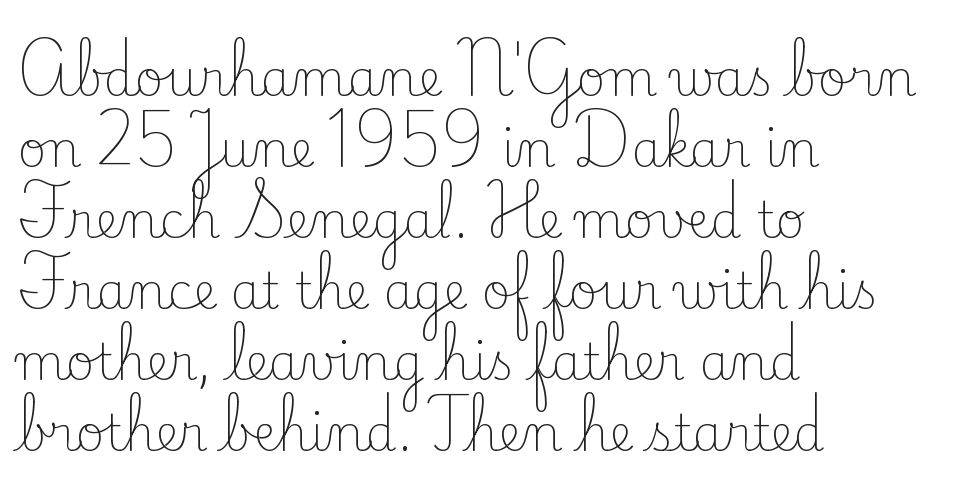
{"serif": "yes", "italic": "no", "bold": "no", "weight": "light", "width": "normal", "stroke_contrast": "low", "x_height": "small", "monospaced": "no", "underline": "no", "align": "left", "line_spacing": "normal", "line_spacing_ratio": 1.45, "letter_spacing": "normal", "letter_spacing_em": 0.0, "glyph_px": 49}
